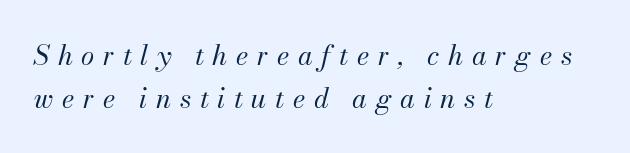
Q: Is the text bold? A: No.
Q: Is the text italic (slanted)? A: Yes, it leans right by about 13 degrees.
Q: Is the text underlined? A: No.
Q: How is the paragraph aligned? A: Left-aligned.
Q: Is the spacing between letters normal or unusually wide? A: Unusually wide.
Q: Is the spacing between lines tight, normal or loose? A: Normal.
